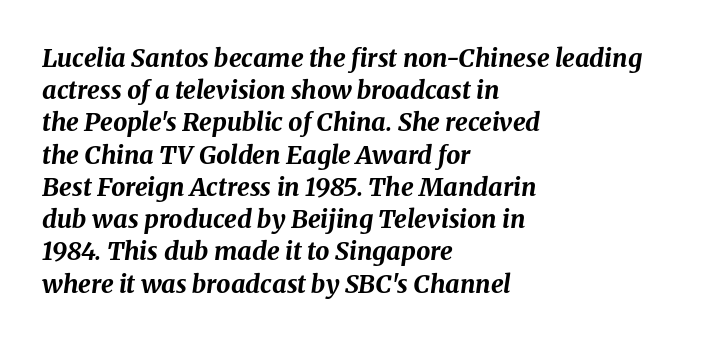
The image shows 25 px bold type, italic (leaning right); set left-aligned, normal line spacing (1.29x), normal letter spacing, not underlined.
